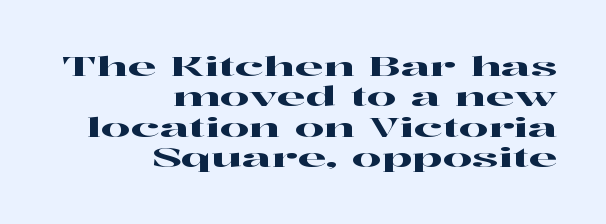
{"italic": "no", "underline": "no", "align": "right", "line_spacing_ratio": 1.17, "letter_spacing": "normal", "letter_spacing_em": 0.0, "glyph_px": 26}
